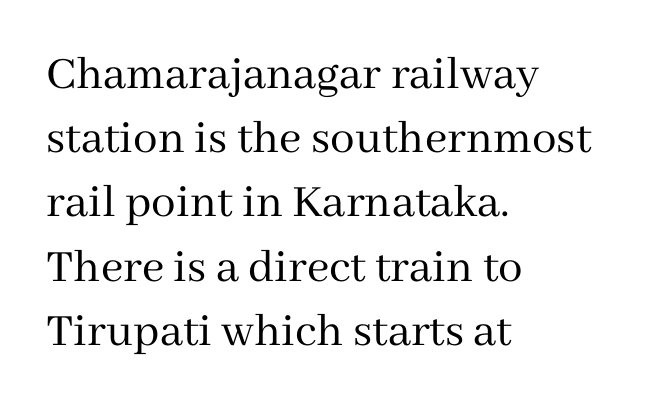
Q: Is the text bold? A: No.
Q: Is the text italic (slanted)? A: No, it is upright.
Q: Is the typeface a serif or a sans-serif typeface? A: Serif.
Q: Is the text underlined? A: No.
Q: How is the paragraph aligned? A: Left-aligned.
Q: Is the spacing between letters normal or unusually wide? A: Normal.
Q: Is the spacing between lines tight, normal or loose? A: Normal.
Q: Width (condensed, normal, or wide)? A: Normal.
Q: Stroke contrast? A: Medium.
Q: x-height? A: Medium.
Q: Monospaced? A: No.
